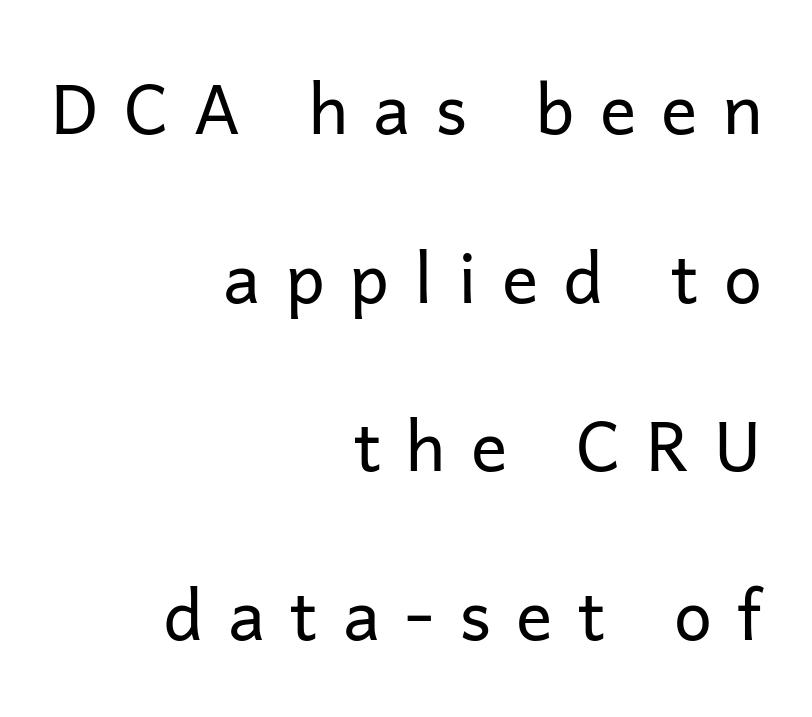
The image shows 68 px regular-weight sans-serif type, upright; set right-aligned, loose line spacing (2.48x), unusually wide letter spacing (+0.37 em), not underlined; low stroke contrast and a medium x-height.
